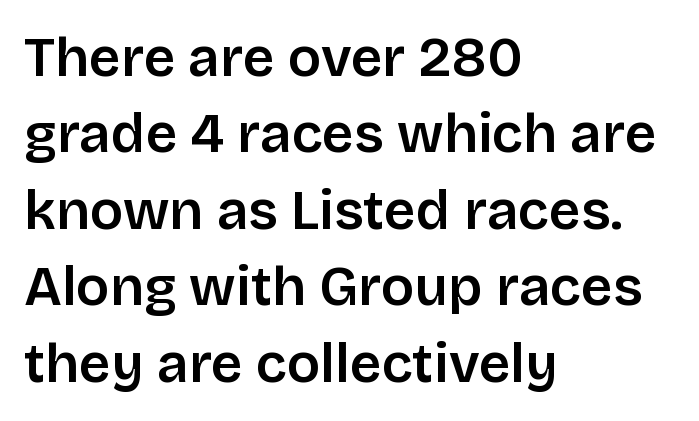
Tall strokes in this sample are plumb rather than angled. Note the varied advance widths — an 'i' is clearly narrower than an 'm'. Compared with a centered layout, this one pins lines to the left instead. Every letter is mildly thick-stroked: semibold rather than bold. No feet cap the strokes, marking this as sans-serif type.
